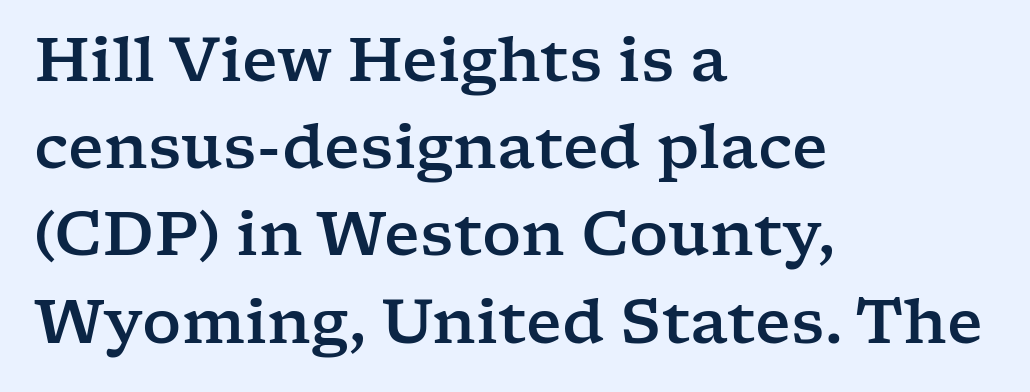
Q: Is the text italic (slanted)? A: No, it is upright.
Q: Is the typeface a serif or a sans-serif typeface? A: Serif.
Q: Is the text underlined? A: No.
Q: How is the paragraph aligned? A: Left-aligned.
Q: Is the spacing between letters normal or unusually wide? A: Normal.
Q: Is the spacing between lines tight, normal or loose? A: Normal.
Q: Width (condensed, normal, or wide)? A: Wide.
Q: Stroke contrast? A: Low.
Q: x-height? A: Medium.
Q: Monospaced? A: No.
